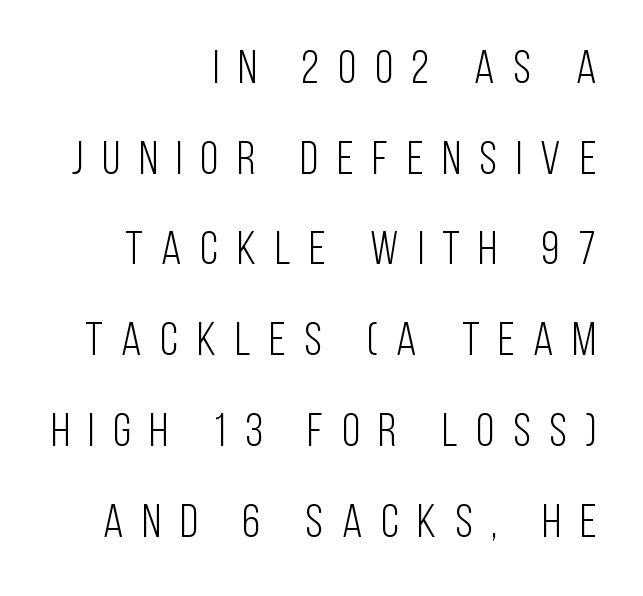
{"serif": "no", "italic": "no", "bold": "no", "weight": "light", "width": "condensed", "stroke_contrast": "low", "x_height": "large", "monospaced": "no", "underline": "no", "align": "right", "line_spacing": "loose", "line_spacing_ratio": 1.93, "letter_spacing": "wide", "letter_spacing_em": 0.4, "glyph_px": 47}
